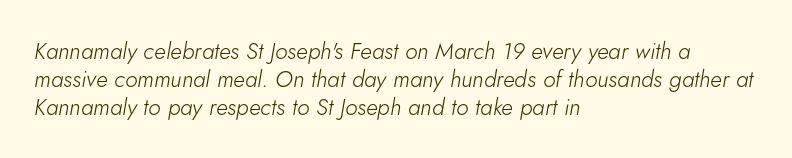
The image shows 23 px text type, italic (leaning right); set left-aligned, line spacing 1.21x, normal letter spacing, not underlined.
